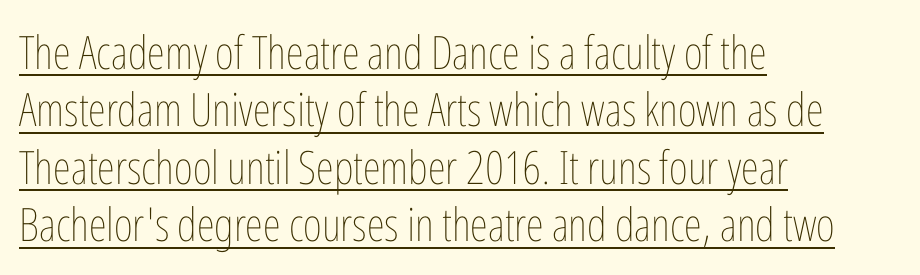
Q: Is the text bold? A: No.
Q: Is the text italic (slanted)? A: No, it is upright.
Q: Is the text underlined? A: Yes.
Q: How is the paragraph aligned? A: Left-aligned.
Q: Is the spacing between letters normal or unusually wide? A: Normal.
Q: Is the spacing between lines tight, normal or loose? A: Normal.
Q: Width (condensed, normal, or wide)? A: Condensed.
Q: Stroke contrast? A: Low.
Q: x-height? A: Medium.
Q: Monospaced? A: No.
